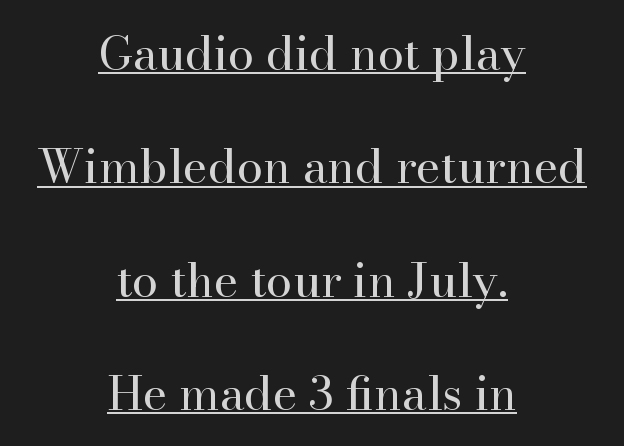
The letters carry serifs — small finishing strokes at the ends of their stems. The lines are quadded center. The letterforms sit shoulder to shoulder at normal distance. Proportional: the letters do not fall into vertical columns.
